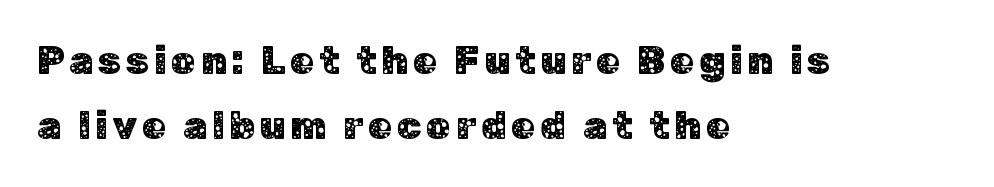
The image shows 39 px sans-serif type, upright; set left-aligned, normal line spacing (1.67x), not underlined; low stroke contrast and a medium x-height.
